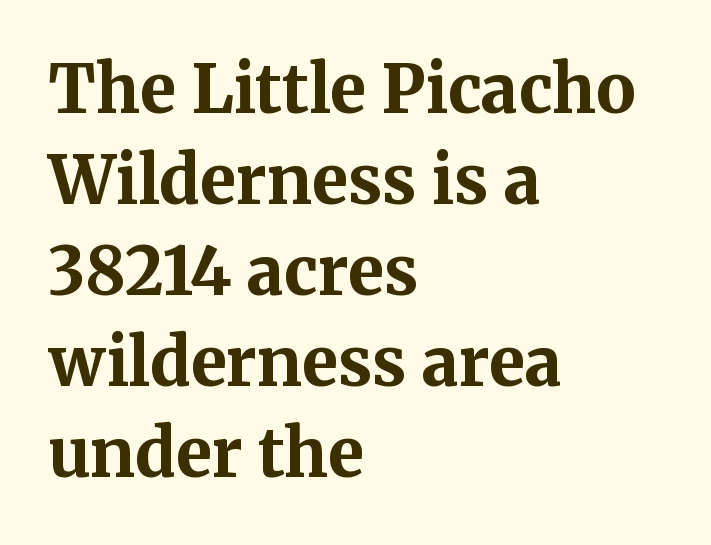
{"serif": "yes", "italic": "no", "bold": "yes", "weight": "bold", "width": "normal", "stroke_contrast": "medium", "x_height": "medium", "monospaced": "no", "underline": "no", "align": "left", "line_spacing": "normal", "line_spacing_ratio": 1.38, "letter_spacing": "normal", "letter_spacing_em": 0.0, "glyph_px": 66}
